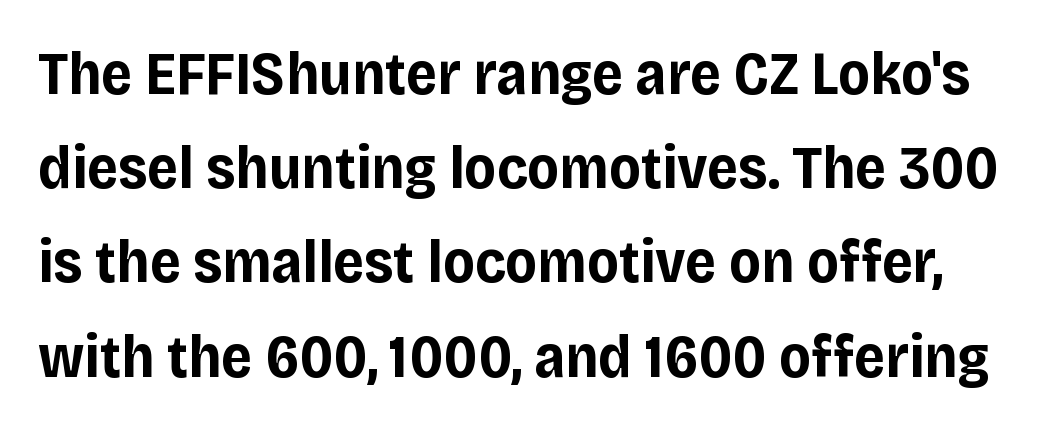
This sample uses an upright cut, with every glyph sitting square on the baseline. Nothing unusual about the tracking: characters are spaced as the font intends. Is the type bold? Yes — the strokes are clearly thick and heavy. This sample has the flowing, uneven cadence of proportional lettering.
